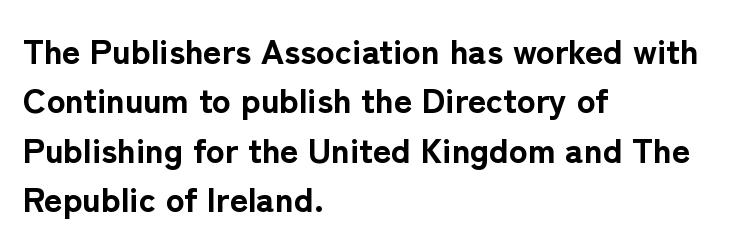
Q: Is the text bold? A: Yes.
Q: Is the text italic (slanted)? A: No, it is upright.
Q: Is the typeface a serif or a sans-serif typeface? A: Sans-serif.
Q: Is the text underlined? A: No.
Q: How is the paragraph aligned? A: Left-aligned.
Q: Is the spacing between letters normal or unusually wide? A: Normal.
Q: Is the spacing between lines tight, normal or loose? A: Normal.
Q: Width (condensed, normal, or wide)? A: Normal.
Q: Stroke contrast? A: Low.
Q: x-height? A: Medium.
Q: Monospaced? A: No.
